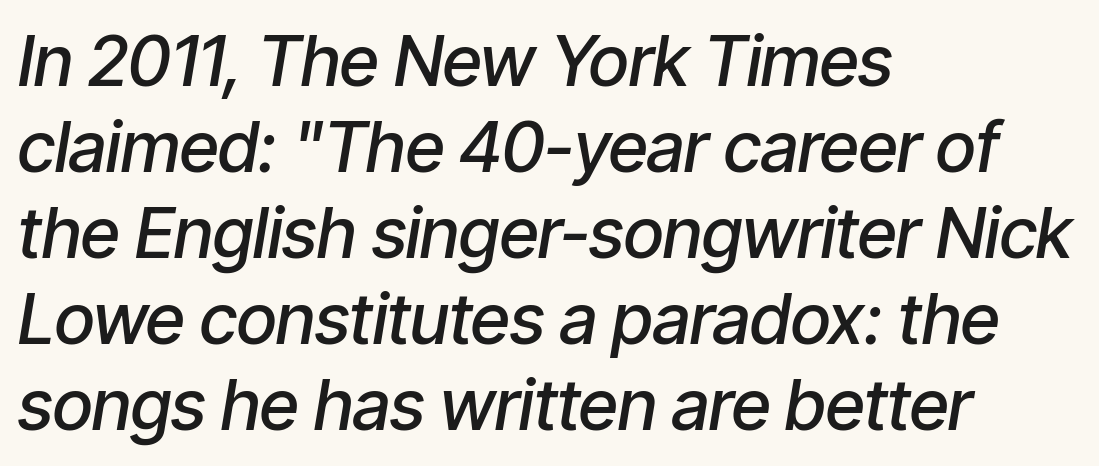
The image shows 70 px semibold, condensed type, italic (leaning right); set left-aligned, line spacing 1.23x, normal letter spacing, not underlined; low stroke contrast and a medium x-height.
